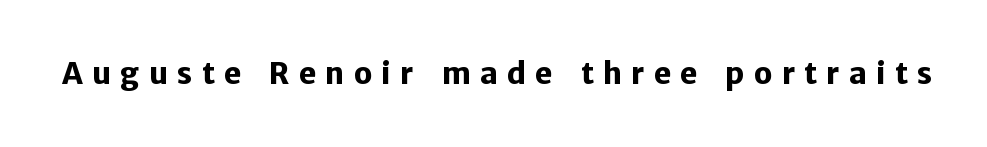
{"serif": "no", "italic": "no", "bold": "yes", "weight": "heavy", "width": "normal", "stroke_contrast": "low", "x_height": "medium", "monospaced": "no", "underline": "no", "letter_spacing": "wide", "letter_spacing_em": 0.32, "glyph_px": 29}
